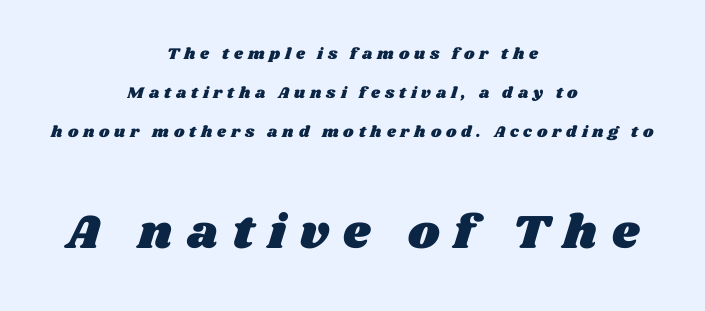
Q: Is the text underlined? A: No.
Q: How is the paragraph aligned? A: Centered.
Q: Is the spacing between letters normal or unusually wide? A: Unusually wide.
Q: Is the spacing between lines tight, normal or loose? A: Loose.
Q: Which block of text is set in a larger size, the first (top) or the second (bottom)? A: The second (bottom) one.
Q: Width (condensed, normal, or wide)? A: Wide.
Q: Stroke contrast? A: Medium.
Q: x-height? A: Large.
Q: Monospaced? A: No.
